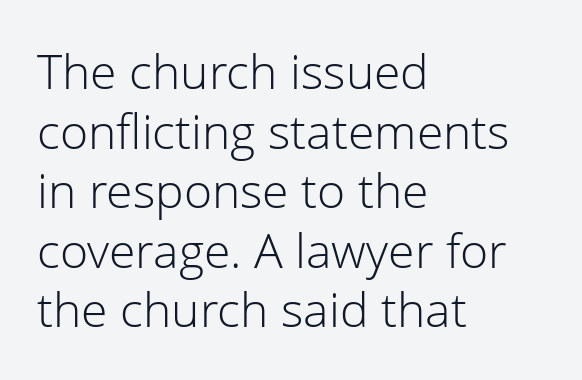
The image shows 48 px light sans-serif type, upright; set left-aligned, line spacing 1.24x, normal letter spacing, not underlined; low stroke contrast and a medium x-height.
